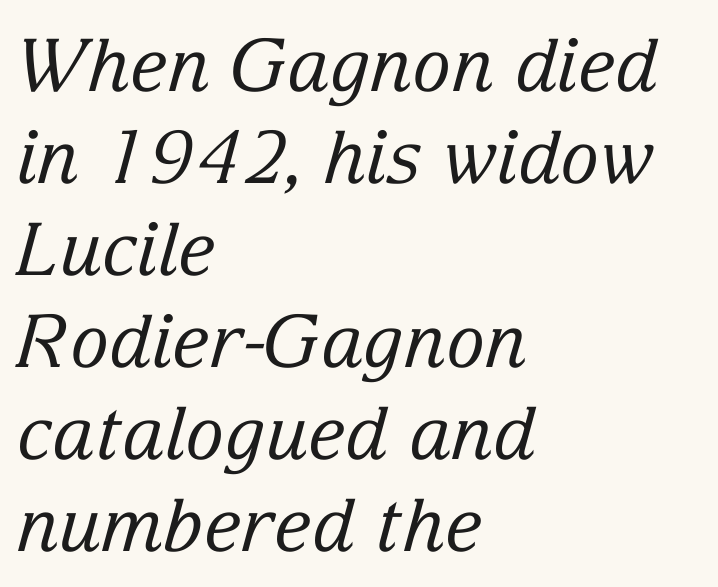
{"serif": "yes", "italic": "yes", "lean": "right", "slant_degrees": 15, "bold": "no", "weight": "regular", "width": "normal", "stroke_contrast": "low", "x_height": "medium", "monospaced": "no", "underline": "no", "align": "left", "line_spacing": "normal", "line_spacing_ratio": 1.26, "letter_spacing": "normal", "letter_spacing_em": 0.0, "glyph_px": 73}
